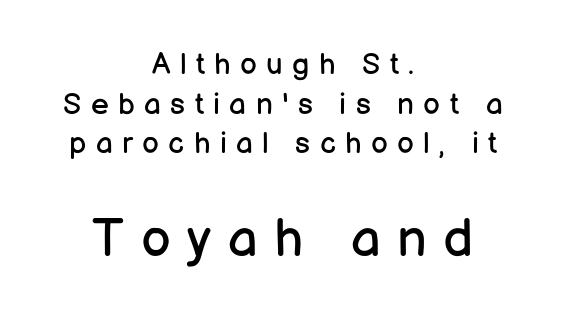
The image shows 53 px regular-weight sans-serif type, upright; set centered, normal line spacing (1.32x), unusually wide letter spacing (+0.31 em), not underlined; the second (bottom) block is 1.77x larger; low stroke contrast and a medium x-height.
